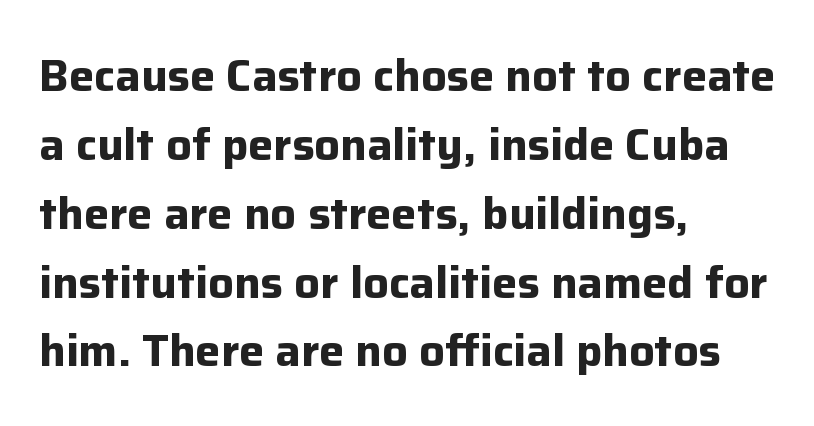
This sample uses plain, unmodified letter spacing. I'd describe the lettering as bold — thick and assertive. Examine the stroke ends and you'll find no serifs. Ascenders rise straight up at ninety degrees. One glance says typical: line gaps are just what's usual. Clear beneath every line of the passage.
